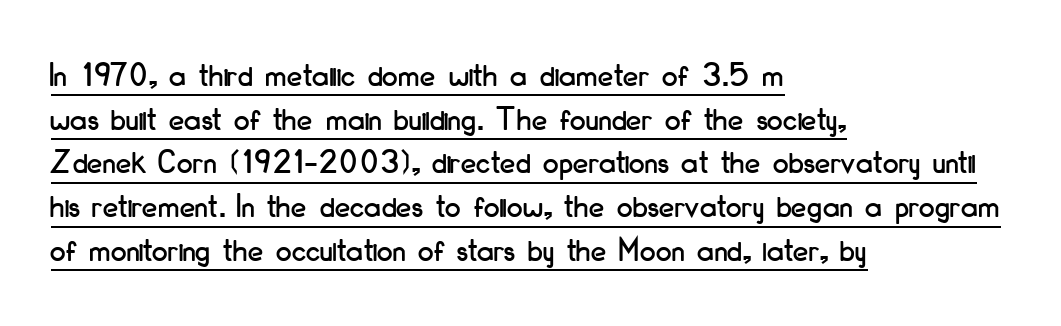
The image shows 35 px condensed sans-serif type, upright; set left-aligned, normal line spacing (1.25x), normal letter spacing, underlined; low stroke contrast and a small x-height.
